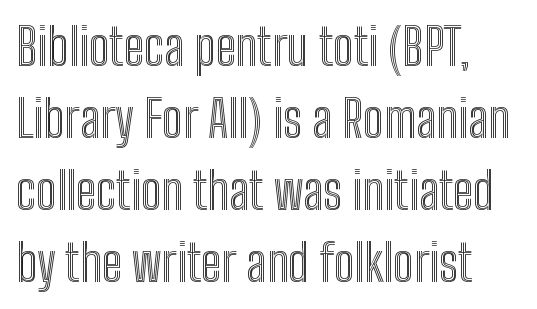
{"italic": "no", "width": "condensed", "x_height": "medium", "monospaced": "no", "underline": "no", "align": "left", "line_spacing": "normal", "line_spacing_ratio": 1.44, "letter_spacing": "normal", "letter_spacing_em": 0.0, "glyph_px": 50}
